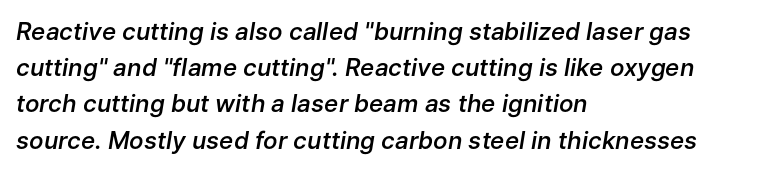
Q: Is the text bold? A: Semi-bold.
Q: Is the text italic (slanted)? A: Yes, it leans right by about 9 degrees.
Q: Is the text underlined? A: No.
Q: How is the paragraph aligned? A: Left-aligned.
Q: Is the spacing between letters normal or unusually wide? A: Normal.
Q: Is the spacing between lines tight, normal or loose? A: Normal.
